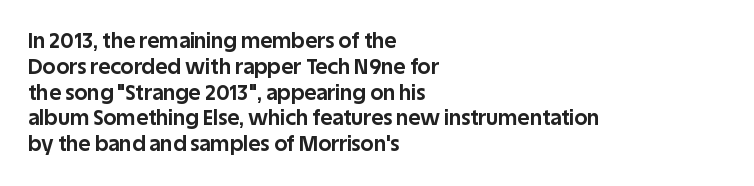
The letters stand upright; this is a roman face. Every row of glyphs begins at an identical x-position on the left. Between one letter and the next there's only the usual sliver of space. Caption: bold face, heavy strokes.
